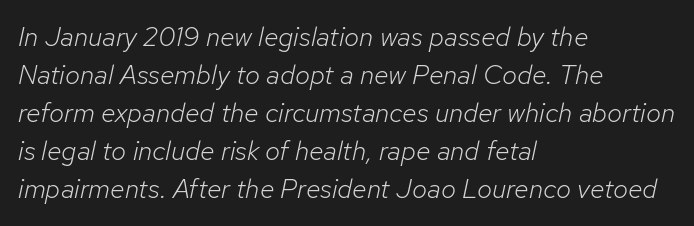
{"italic": "yes", "lean": "right", "slant_degrees": 12, "bold": "no", "underline": "no", "align": "left", "line_spacing": "normal", "line_spacing_ratio": 1.41, "letter_spacing": "normal", "letter_spacing_em": 0.0, "glyph_px": 27}
